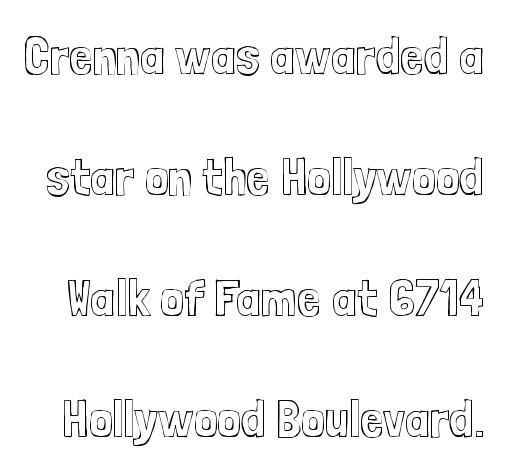
The image shows 53 px condensed type, upright; set loose line spacing (2.28x), normal letter spacing, not underlined; a medium x-height.
